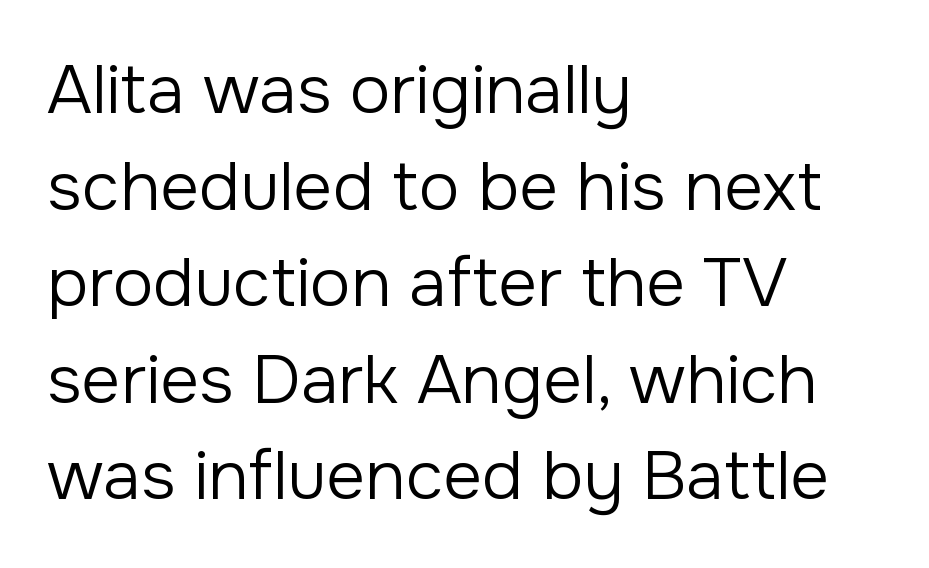
The image shows 68 px regular-weight sans-serif type, upright; set left-aligned, normal line spacing (1.42x), normal letter spacing, not underlined; low stroke contrast and a medium x-height.
